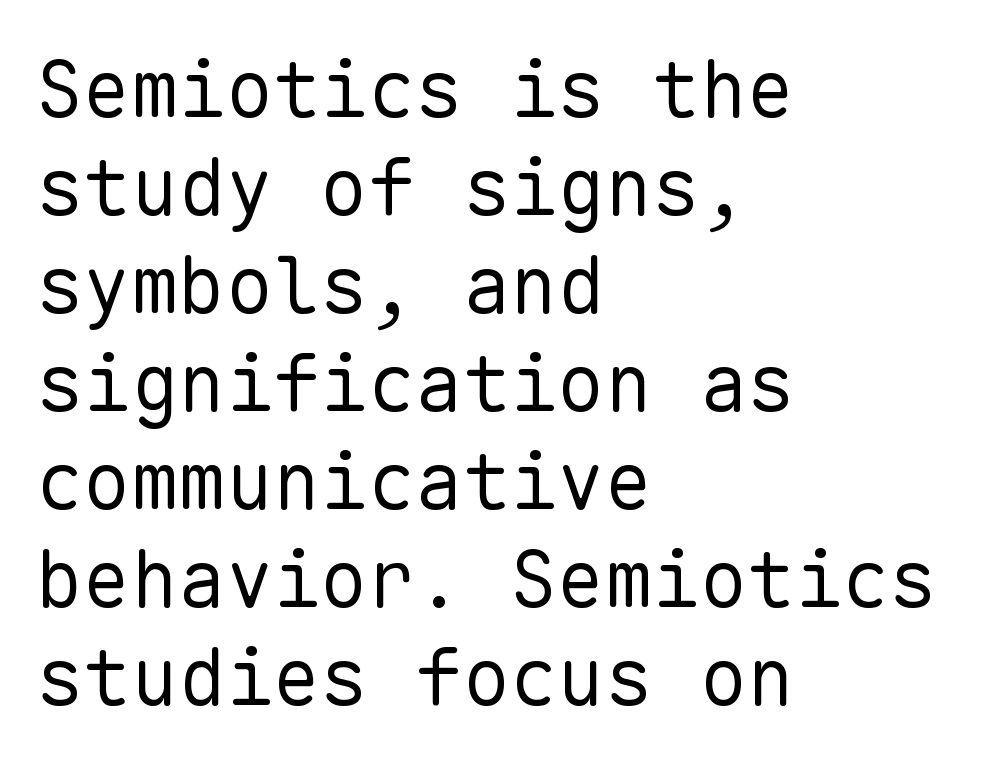
{"serif": "no", "italic": "no", "bold": "no", "weight": "regular", "width": "normal", "stroke_contrast": "low", "x_height": "medium", "monospaced": "yes", "underline": "no", "align": "left", "line_spacing_ratio": 1.24, "letter_spacing": "normal", "letter_spacing_em": 0.0, "glyph_px": 79}
